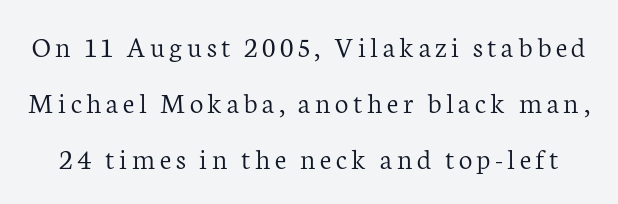
Q: Is the text bold? A: No.
Q: Is the text italic (slanted)? A: No, it is upright.
Q: Is the typeface a serif or a sans-serif typeface? A: Serif.
Q: Is the text underlined? A: No.
Q: Width (condensed, normal, or wide)? A: Normal.
Q: Stroke contrast? A: Low.
Q: x-height? A: Medium.
Q: Monospaced? A: No.
